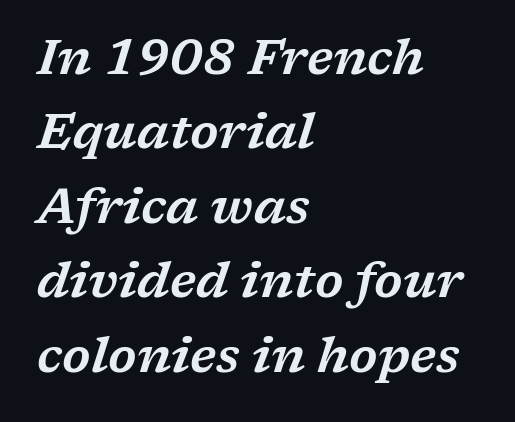
I'd call this a serif setting — the letters wear small feet. Quick note: underline off. Think of a printed novel: that variable character pitch is what you see here. Between one letter and the next there's only the usual sliver of space. The lettering tilts uniformly, giving the passage an italic look.
